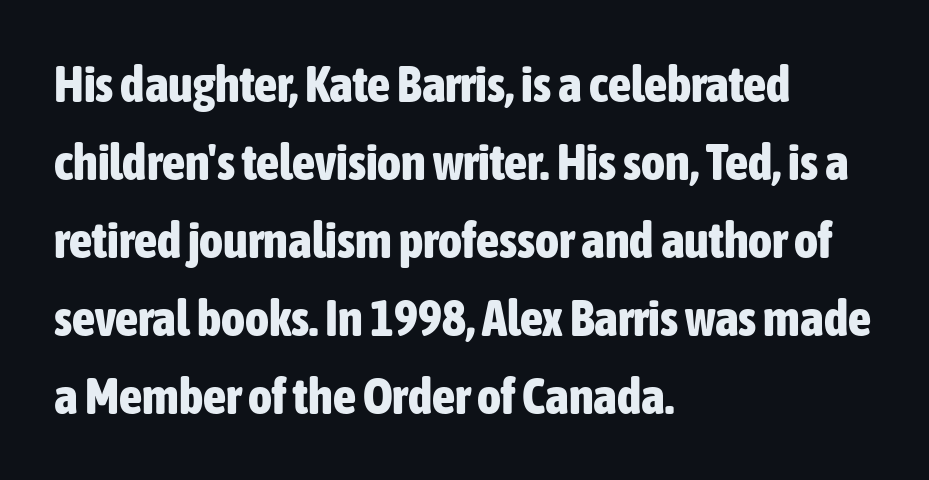
{"serif": "no", "italic": "no", "bold": "yes", "weight": "bold", "width": "condensed", "stroke_contrast": "low", "x_height": "medium", "monospaced": "no", "underline": "no", "align": "left", "line_spacing": "normal", "line_spacing_ratio": 1.53, "letter_spacing": "normal", "letter_spacing_em": 0.0, "glyph_px": 51}
